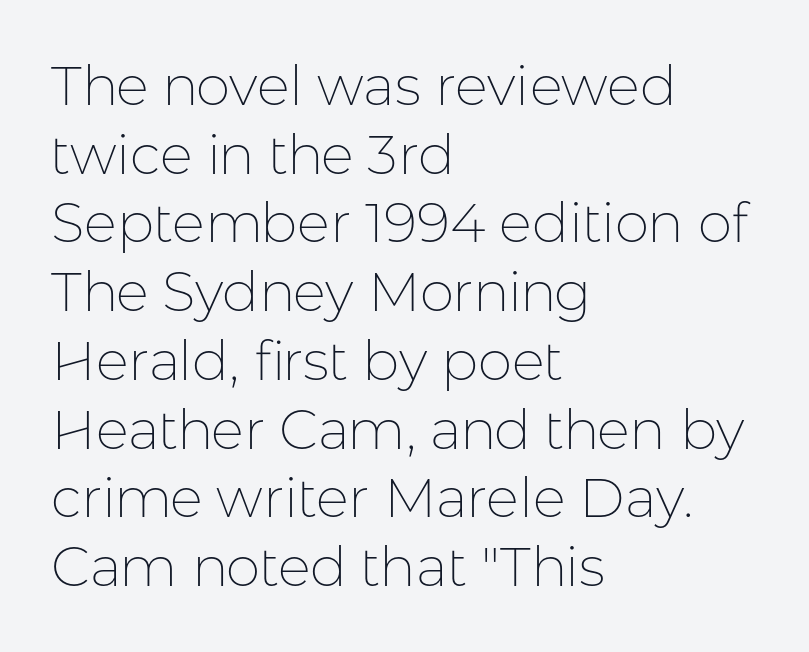
The image shows 55 px thin sans-serif type, upright; set left-aligned, normal line spacing (1.25x), normal letter spacing, not underlined; low stroke contrast and a medium x-height.
